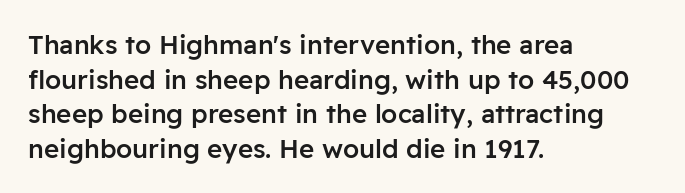
{"italic": "no", "bold": "semi", "underline": "no", "align": "left", "line_spacing": "normal", "line_spacing_ratio": 1.33, "letter_spacing": "normal", "letter_spacing_em": 0.0, "glyph_px": 26}
